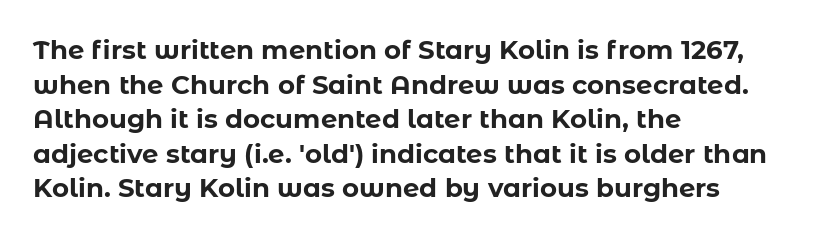
{"italic": "no", "bold": "yes", "underline": "no", "align": "left", "line_spacing": "normal", "line_spacing_ratio": 1.33, "letter_spacing": "normal", "letter_spacing_em": 0.0, "glyph_px": 26}
